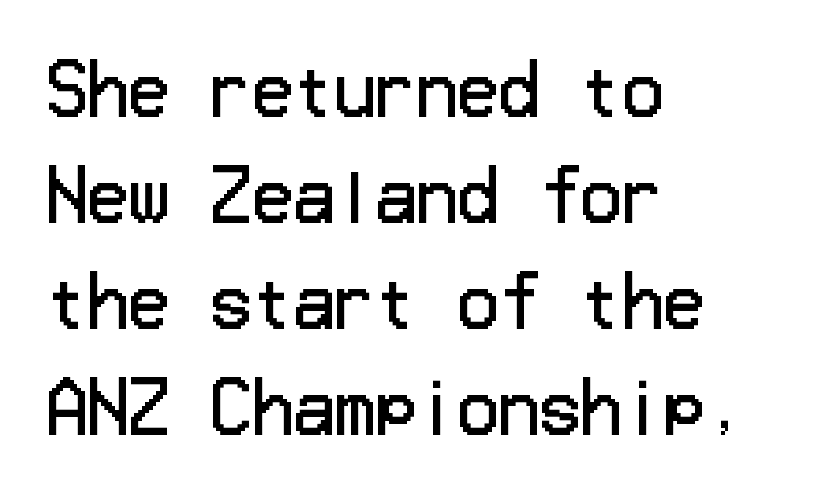
{"serif": "no", "italic": "no", "bold": "no", "weight": "regular", "width": "normal", "stroke_contrast": "low", "x_height": "medium", "underline": "no", "align": "left", "line_spacing": "normal", "line_spacing_ratio": 1.56, "letter_spacing": "normal", "letter_spacing_em": 0.0, "glyph_px": 68}
